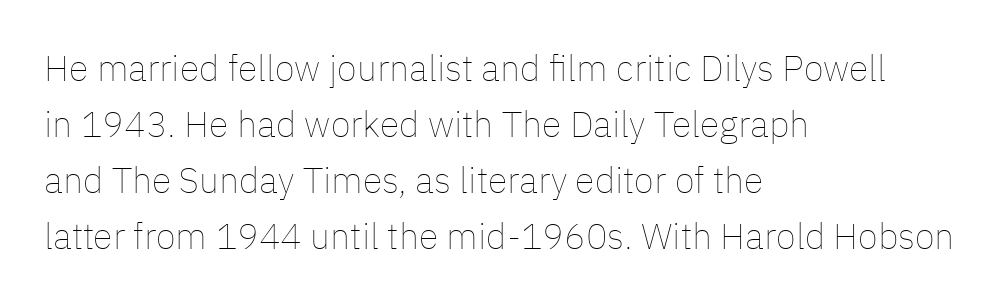
Posture: straight, roman, zero tilt. These glyphs show unthickened strokes, regular width or finer. Is this a fixed-width face? No — the glyphs have proportional, varying widths. Interline gaps are of average width in this sample. Lines of text with bare space underneath. Honestly, the letter spacing is just normal — you wouldn't notice it.
